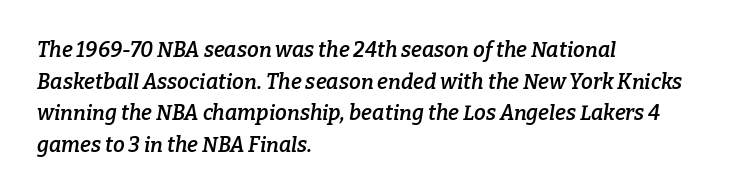
The image shows 21 px text type, italic (leaning right); set left-aligned, normal line spacing (1.51x), normal letter spacing, not underlined.
